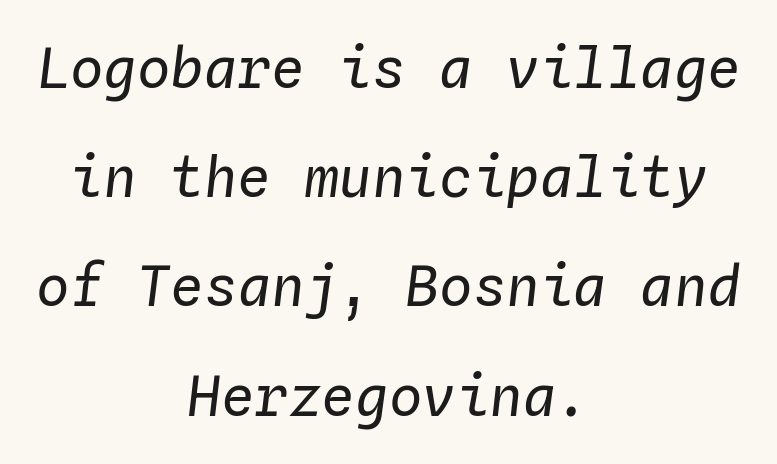
{"italic": "yes", "lean": "right", "slant_degrees": 4, "bold": "no", "weight": "regular", "width": "normal", "stroke_contrast": "low", "x_height": "medium", "monospaced": "yes", "underline": "no", "align": "center", "line_spacing": "loose", "line_spacing_ratio": 1.95, "letter_spacing": "normal", "letter_spacing_em": 0.0, "glyph_px": 56}
